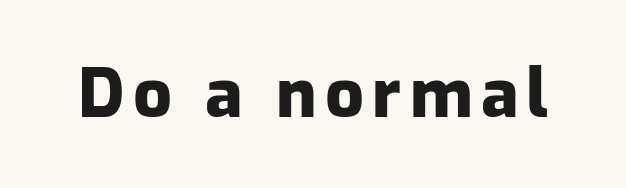
A bare baseline throughout the passage. Each letter keeps its own natural width here, so spacing adapts to shape. What weight is shown? A full bold with thick strokes. Each letter's strokes conclude bluntly, with no projecting serifs. Do the letters lean? They stand straight.
